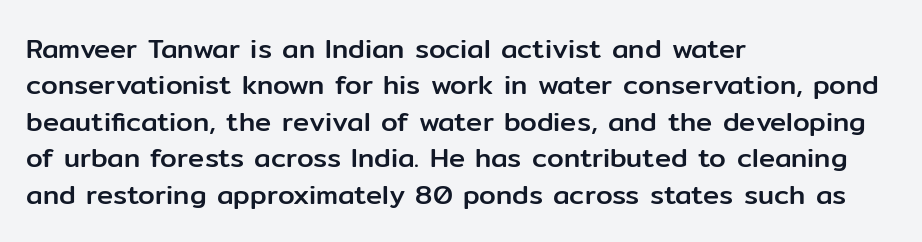
{"italic": "no", "underline": "no", "align": "left", "line_spacing": "normal", "line_spacing_ratio": 1.35, "letter_spacing": "normal", "letter_spacing_em": 0.0, "glyph_px": 27}
